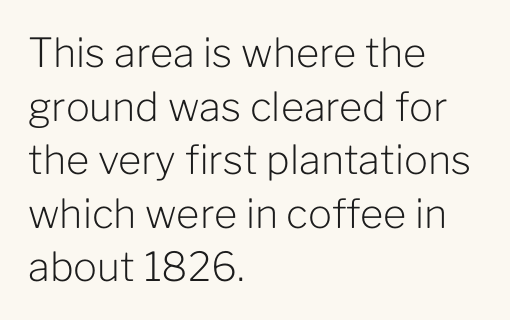
Each stroke keeps to a modest, everyday thickness or less. The rendering anchors every line to the left-hand side. Character widths vary here, with narrow letters taking less room than wide ones. Italic: no, the glyphs are upright roman.
